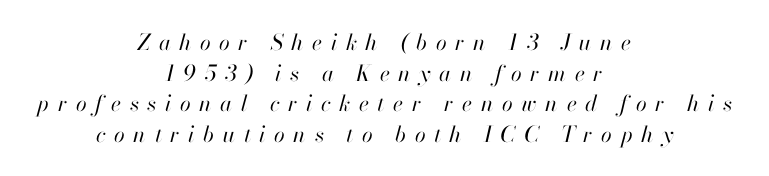
A typesetter would mark this as italic. Casual observation: everything's sitting right in the middle. The letters are spread apart with noticeably loose tracking. Compared with a typical body face, this is equally light or lighter still. Underlining? Definitely not there.
